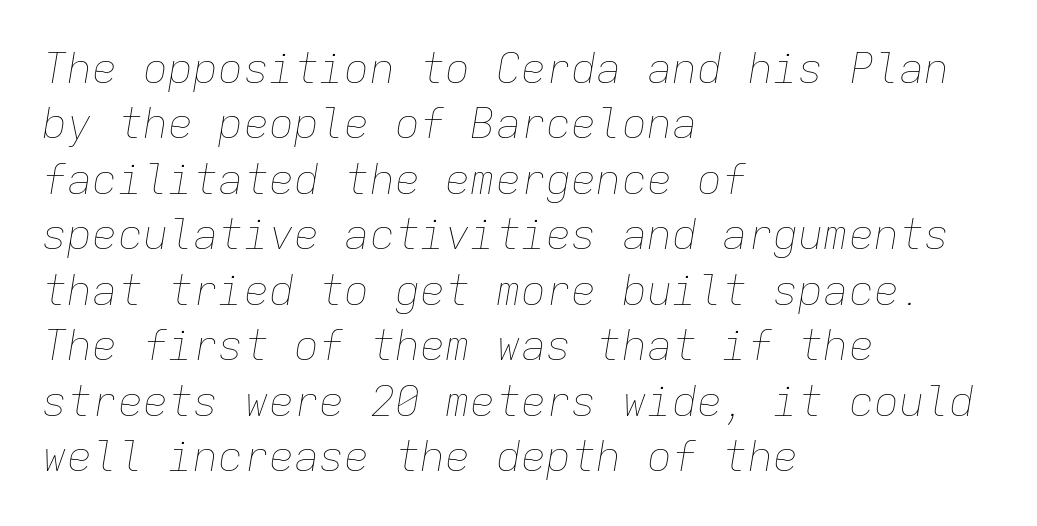
{"italic": "yes", "lean": "right", "slant_degrees": 9, "bold": "no", "weight": "thin", "width": "normal", "stroke_contrast": "low", "x_height": "medium", "monospaced": "yes", "underline": "no", "align": "left", "line_spacing": "normal", "line_spacing_ratio": 1.32, "letter_spacing": "normal", "letter_spacing_em": 0.0, "glyph_px": 42}
